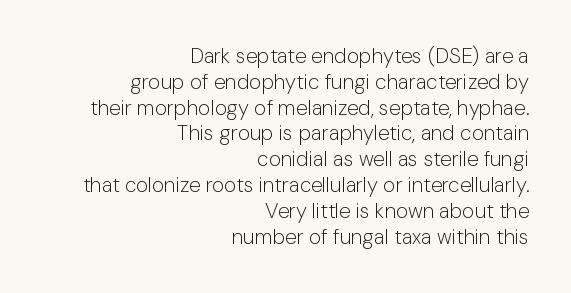
{"italic": "no", "bold": "no", "underline": "no", "align": "right", "line_spacing_ratio": 1.23, "letter_spacing": "normal", "letter_spacing_em": 0.0, "glyph_px": 21}
